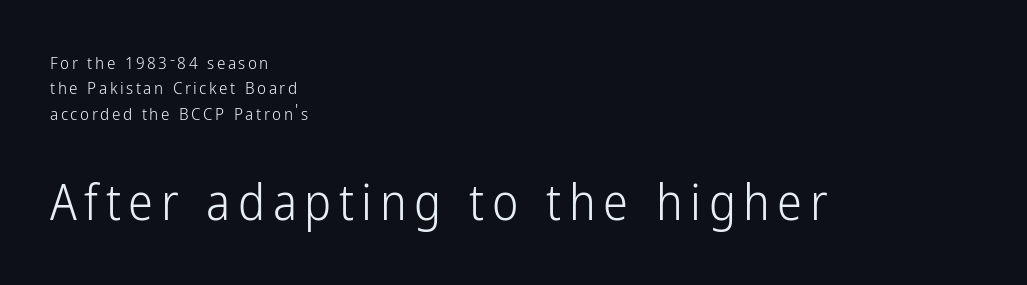
{"serif": "no", "italic": "no", "bold": "no", "weight": "light", "width": "condensed", "stroke_contrast": "low", "x_height": "medium", "monospaced": "no", "underline": "no", "align": "left", "line_spacing": "normal", "line_spacing_ratio": 1.49, "larger_block": "second", "size_ratio": 2.94, "glyph_px": 50}
